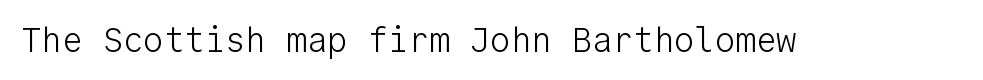
{"serif": "no", "italic": "no", "bold": "no", "weight": "light", "width": "normal", "stroke_contrast": "low", "x_height": "medium", "monospaced": "yes", "underline": "no", "letter_spacing": "normal", "letter_spacing_em": 0.0, "glyph_px": 34}
